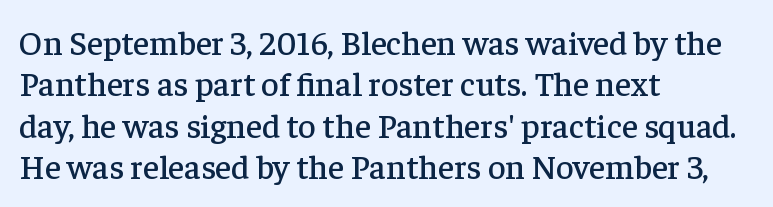
The image shows 34 px serif type, upright; set left-aligned, line spacing 1.22x, normal letter spacing, not underlined; low stroke contrast and a medium x-height.
